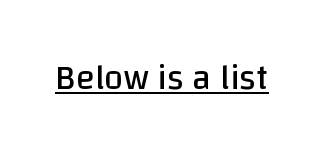
Q: Is the text bold? A: No.
Q: Is the text italic (slanted)? A: No, it is upright.
Q: Is the typeface a serif or a sans-serif typeface? A: Sans-serif.
Q: Is the text underlined? A: Yes.
Q: Is the spacing between letters normal or unusually wide? A: Normal.
Q: Width (condensed, normal, or wide)? A: Normal.
Q: Stroke contrast? A: Low.
Q: x-height? A: Large.
Q: Monospaced? A: No.
